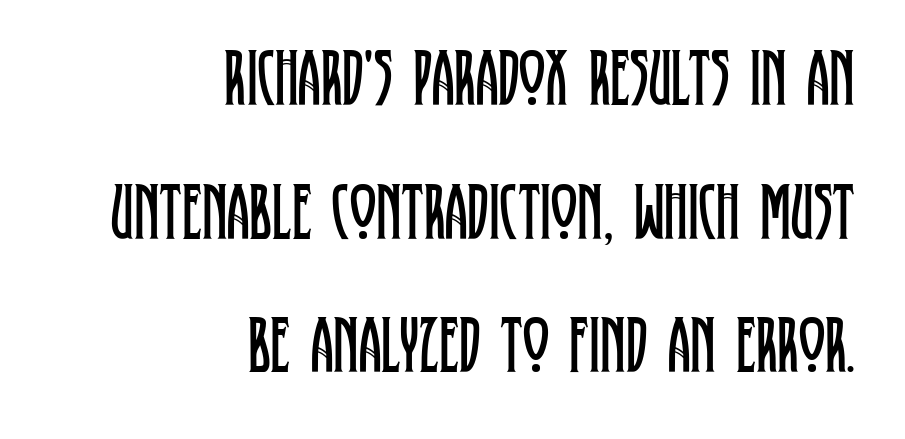
Glance below the letters and you will spot only blank space. A typesetter would call this proportional, since set widths differ per character. Here the glyphs are tracked normally, forming tight word shapes. Is this a sans? No — the strokes have serifs. The font's upright variant was chosen for this text. Is this a heavy cut? Hardly; it is regular or lighter.
